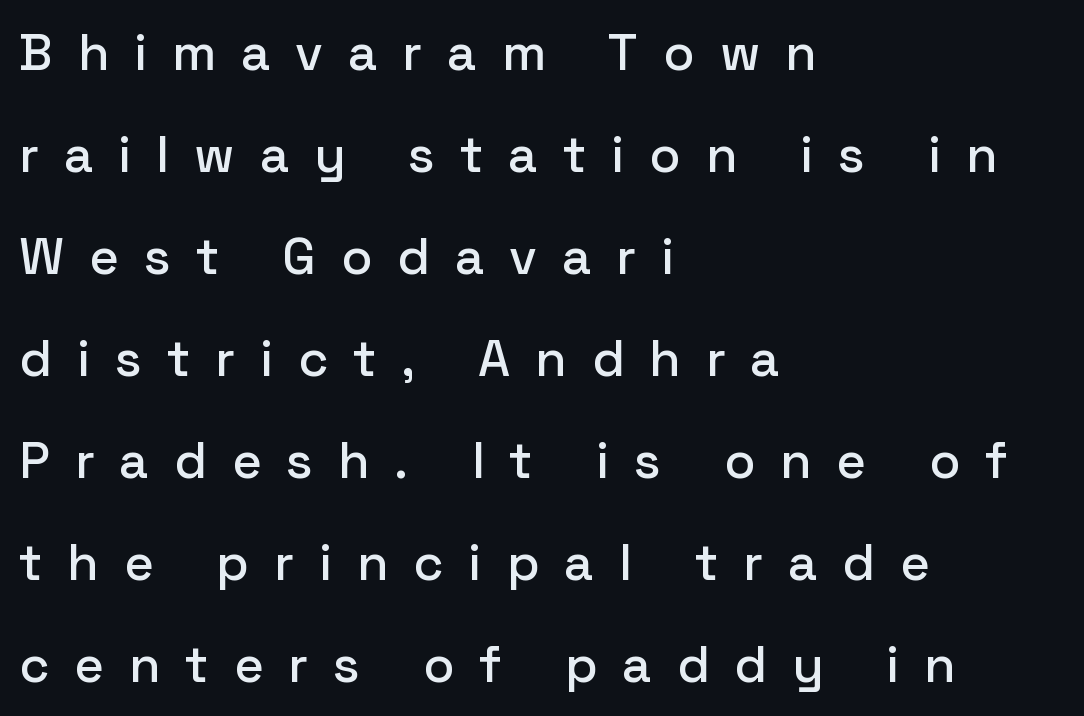
{"serif": "no", "italic": "no", "width": "normal", "stroke_contrast": "low", "x_height": "medium", "monospaced": "no", "underline": "no", "align": "left", "line_spacing": "loose", "line_spacing_ratio": 2.0, "letter_spacing": "wide", "letter_spacing_em": 0.49, "glyph_px": 51}
